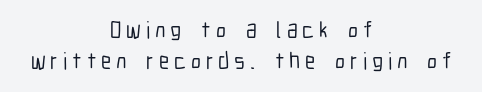
The image shows 23 px text type, upright; set centered, normal line spacing (1.36x), unusually wide letter spacing (+0.21 em), not underlined.
